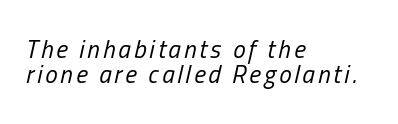
Q: Is the text bold? A: No.
Q: Is the text italic (slanted)? A: Yes, it leans right by about 13 degrees.
Q: Is the text underlined? A: No.
Q: How is the paragraph aligned? A: Left-aligned.
Q: Is the spacing between lines tight, normal or loose? A: Tight.
